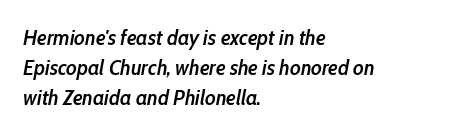
Q: Is the text bold? A: Semi-bold.
Q: Is the text italic (slanted)? A: Yes, it leans right by about 10 degrees.
Q: Is the text underlined? A: No.
Q: How is the paragraph aligned? A: Left-aligned.
Q: Is the spacing between letters normal or unusually wide? A: Normal.
Q: Is the spacing between lines tight, normal or loose? A: Normal.
